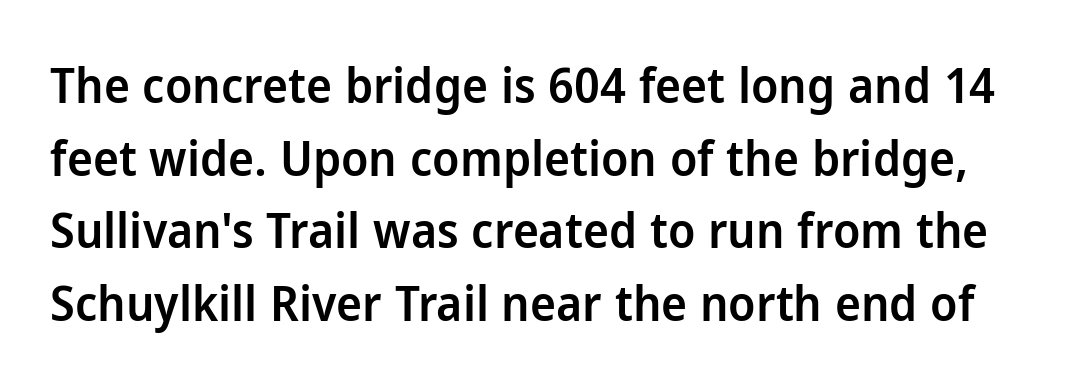
The line-height multiplier appears to be the usual default. The type sits square on the baseline with zero lean. Does the type have serifs? No, each stem ends abruptly. The horizontal fit of the characters is conventional and even. Spacing verdict: proportional, widths tailored to each character.
